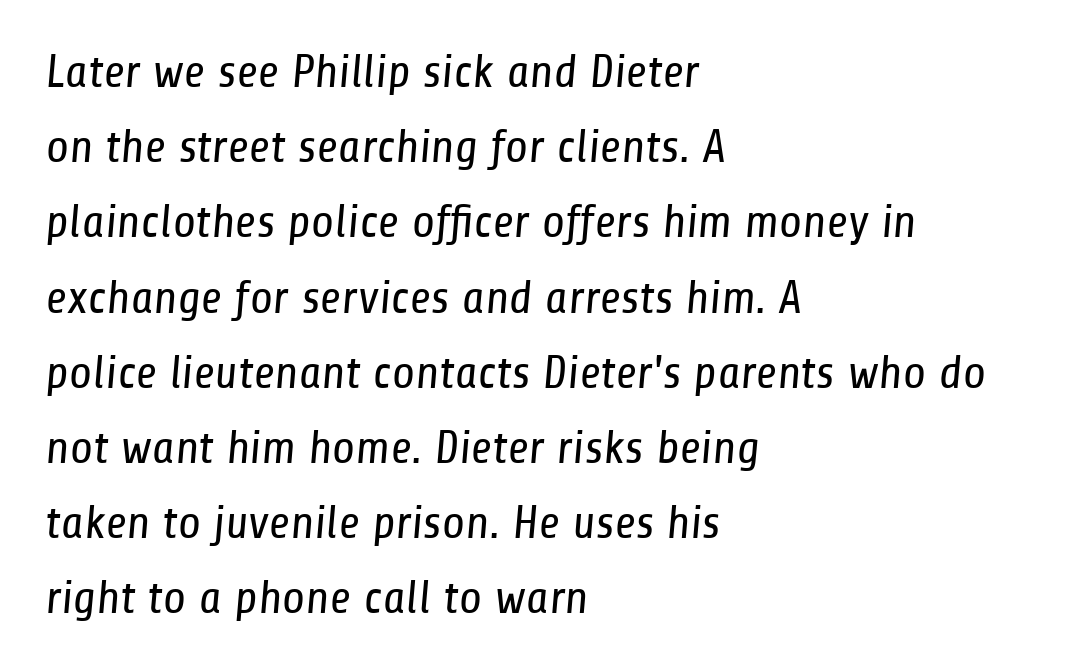
{"serif": "no", "bold": "no", "weight": "regular", "width": "condensed", "stroke_contrast": "low", "x_height": "medium", "monospaced": "no", "underline": "no", "align": "left", "line_spacing": "normal", "line_spacing_ratio": 1.6, "letter_spacing": "normal", "letter_spacing_em": 0.0, "glyph_px": 47}
